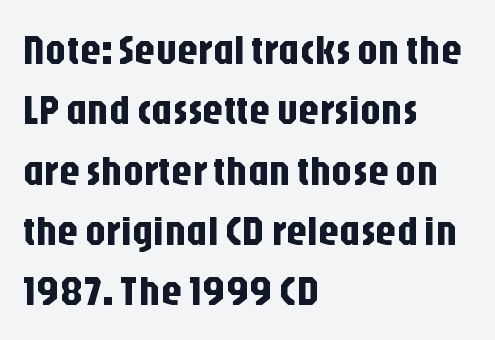
Q: Is the text italic (slanted)? A: No, it is upright.
Q: Is the typeface a serif or a sans-serif typeface? A: Sans-serif.
Q: Is the text underlined? A: No.
Q: How is the paragraph aligned? A: Left-aligned.
Q: Is the spacing between letters normal or unusually wide? A: Normal.
Q: Is the spacing between lines tight, normal or loose? A: Normal.
Q: Width (condensed, normal, or wide)? A: Condensed.
Q: Stroke contrast? A: Low.
Q: x-height? A: Large.
Q: Monospaced? A: No.
